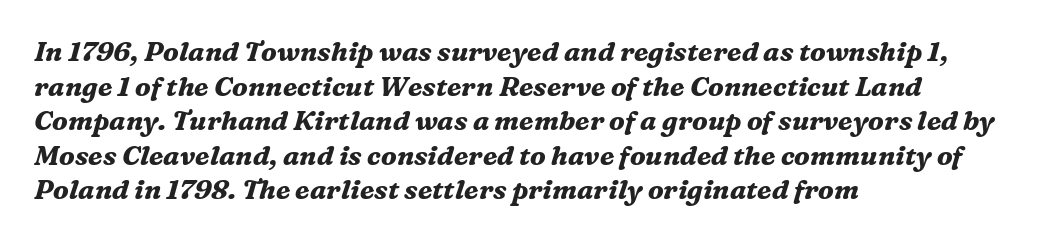
Q: Is the text bold? A: Yes.
Q: Is the text italic (slanted)? A: Yes, it leans right by about 16 degrees.
Q: Is the text underlined? A: No.
Q: How is the paragraph aligned? A: Left-aligned.
Q: Is the spacing between letters normal or unusually wide? A: Normal.
Q: Is the spacing between lines tight, normal or loose? A: Normal.
